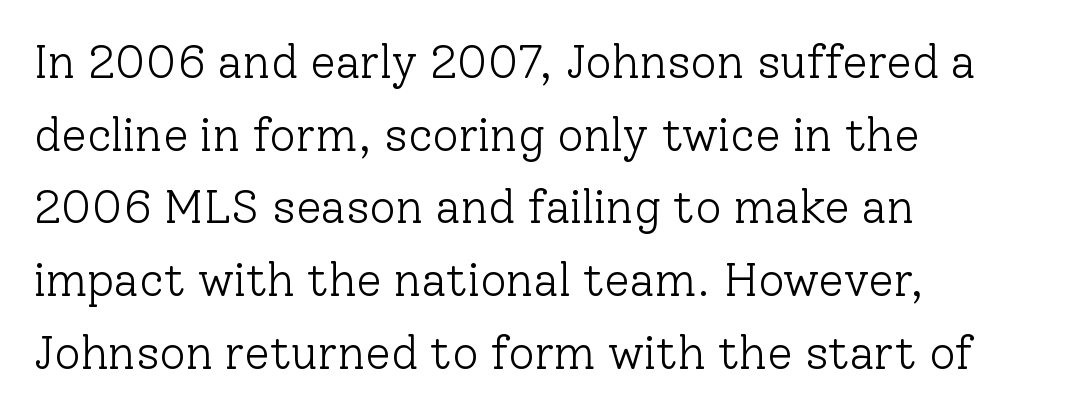
The image shows 46 px light serif type, upright; set left-aligned, normal line spacing (1.58x), normal letter spacing, not underlined; low stroke contrast and a medium x-height.
